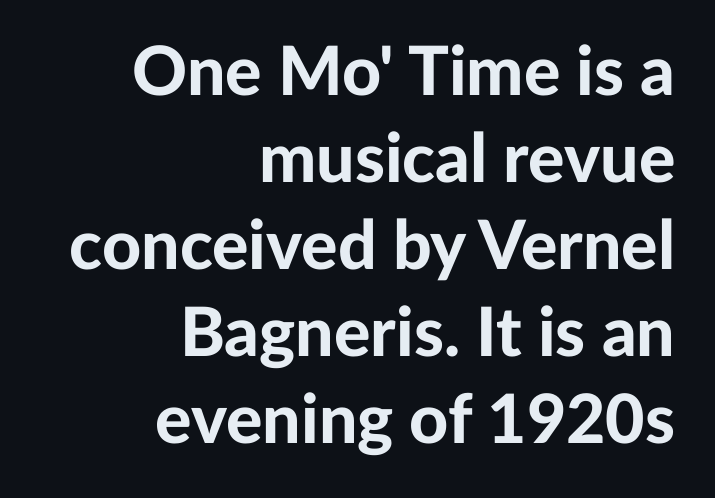
Varying glyph widths throughout — classic text-font behaviour. Words float on clear page, feet unadorned. Regular leading. Tall strokes in this sample are plumb rather than angled. Right-aligned paragraph, ragged on the left.
